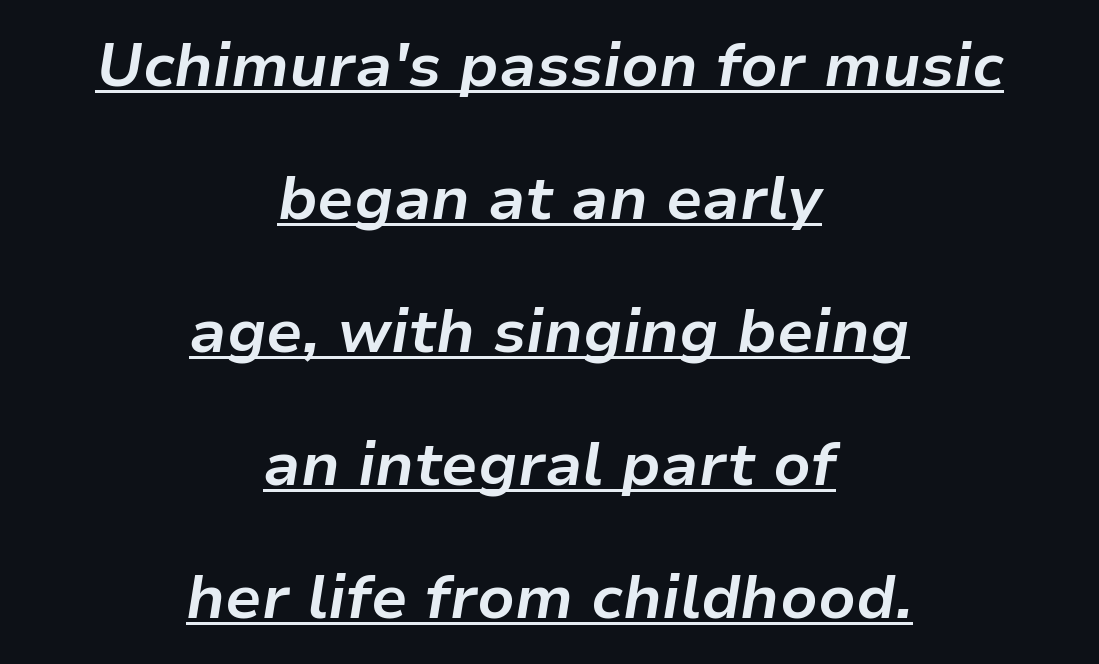
The image shows 61 px bold type, italic (leaning right); set centered, loose line spacing (2.18x), normal letter spacing, underlined; low stroke contrast and a medium x-height.
